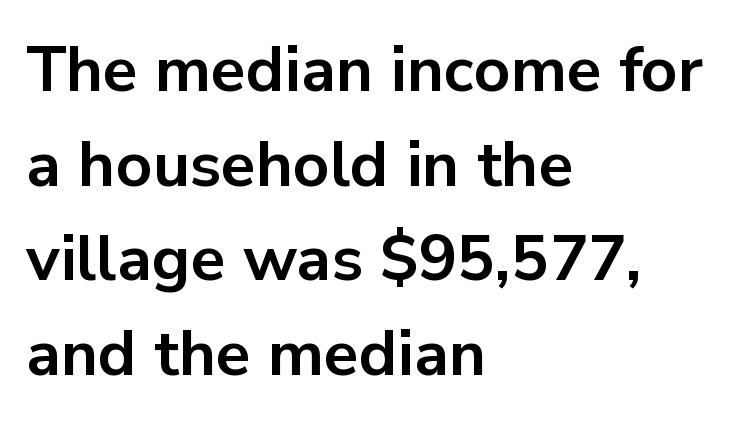
Is this a sans? Yes — the strokes have no serifs. Is the letter spacing exaggerated? No — it looks like the ordinary default. A typesetter would call this leading conventional body-copy spacing. Chunky letters — that's bold for sure. Note the varied advance widths — an 'i' is clearly narrower than an 'm'.
